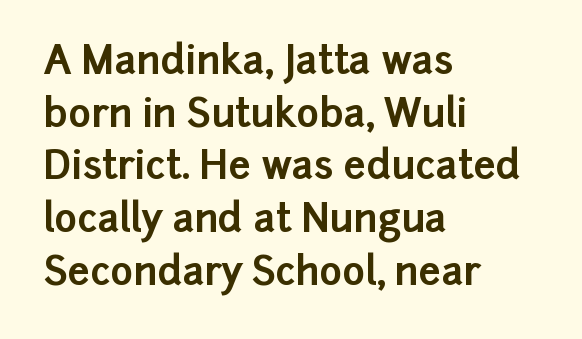
Unmarked baselines from the first word to the last. Notice how descenders clear the ascenders below comfortably — that's standard leading. A classic flush-left, rag-right setting is used for this passage. Nobody touched the tracking dial on this one. Look at the bottom of the vertical strokes: they stop flat, with no serifs. A roman cut, with each character standing at attention.
